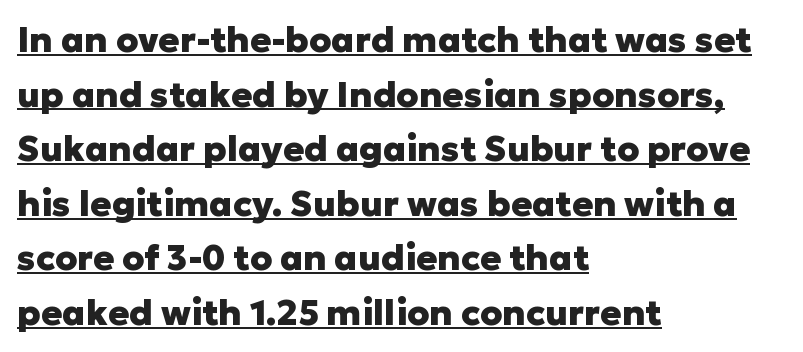
{"serif": "no", "italic": "no", "bold": "yes", "weight": "heavy", "width": "normal", "stroke_contrast": "low", "x_height": "medium", "monospaced": "no", "underline": "yes", "align": "left", "line_spacing": "normal", "line_spacing_ratio": 1.56, "letter_spacing": "normal", "letter_spacing_em": 0.0, "glyph_px": 35}
